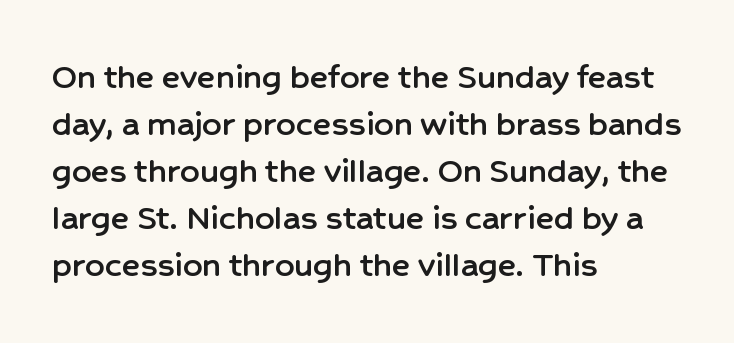
{"serif": "no", "italic": "no", "width": "normal", "stroke_contrast": "low", "x_height": "medium", "monospaced": "no", "underline": "no", "align": "left", "line_spacing_ratio": 1.24, "letter_spacing": "normal", "letter_spacing_em": 0.0, "glyph_px": 38}
